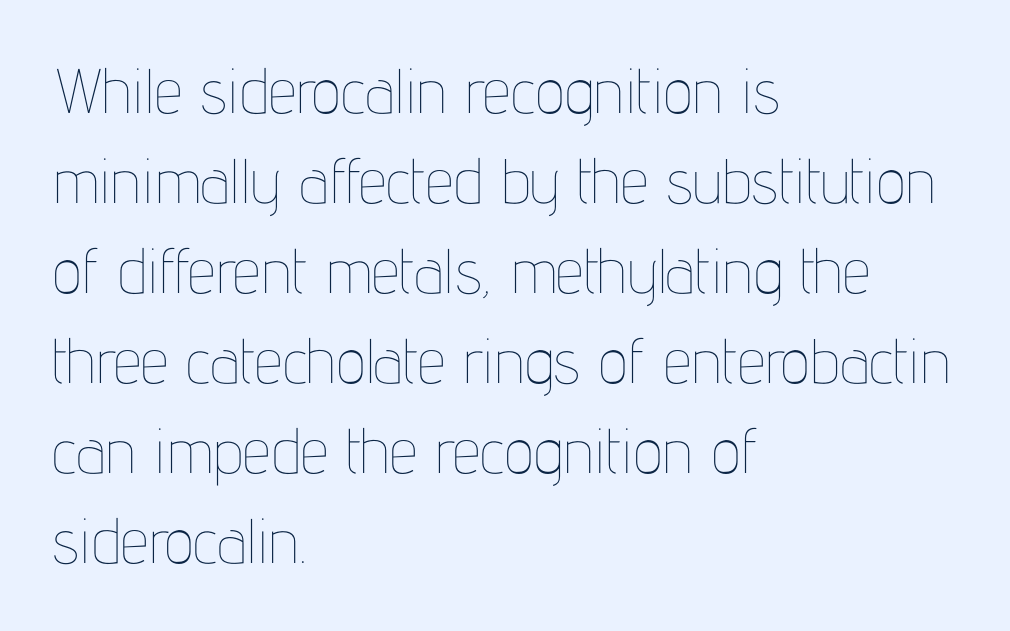
{"italic": "no", "bold": "no", "weight": "thin", "width": "condensed", "stroke_contrast": "low", "x_height": "medium", "monospaced": "no", "underline": "no", "align": "left", "line_spacing": "normal", "line_spacing_ratio": 1.43, "letter_spacing": "normal", "letter_spacing_em": 0.0, "glyph_px": 63}
